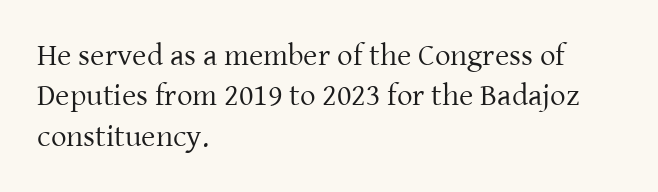
Q: Is the text bold? A: No.
Q: Is the text italic (slanted)? A: No, it is upright.
Q: Is the typeface a serif or a sans-serif typeface? A: Serif.
Q: Is the text underlined? A: No.
Q: How is the paragraph aligned? A: Left-aligned.
Q: Is the spacing between letters normal or unusually wide? A: Normal.
Q: Is the spacing between lines tight, normal or loose? A: Normal.
Q: Width (condensed, normal, or wide)? A: Normal.
Q: Stroke contrast? A: Low.
Q: x-height? A: Medium.
Q: Monospaced? A: No.
